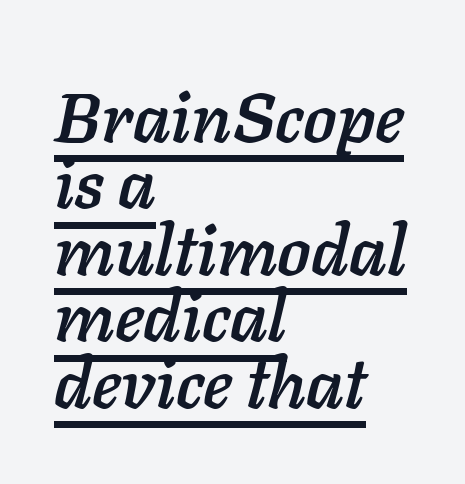
Which margin do the lines hug? The left one — the right edge is uneven. When letters slant like this, we call the style italic. Students, observe the line beneath the letters — that is underlining. Students, observe: this is what under-led, compact text looks like. This sample has the flowing, uneven cadence of proportional lettering. Each word holds together tightly as a unit, with standard inter-letter gaps.
